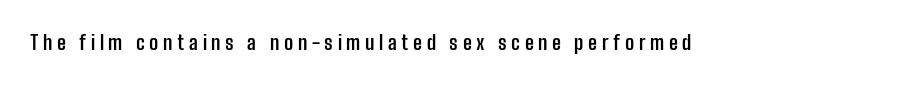
{"italic": "no", "bold": "yes", "underline": "no", "letter_spacing": "wide", "letter_spacing_em": 0.23, "glyph_px": 20}
